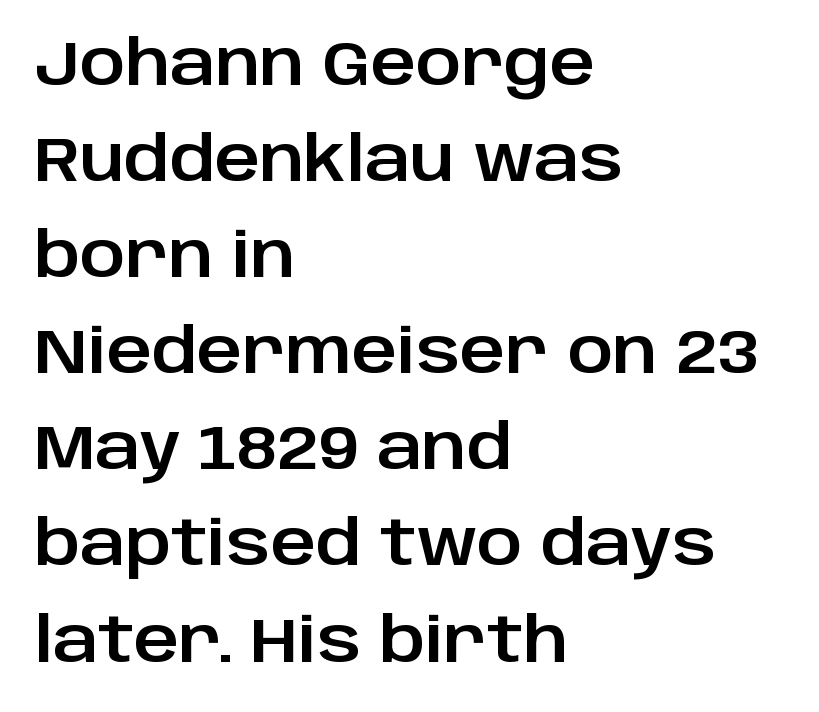
The image shows 62 px sans-serif type, upright; set left-aligned, normal line spacing (1.55x), normal letter spacing, not underlined; low stroke contrast and a large x-height.
